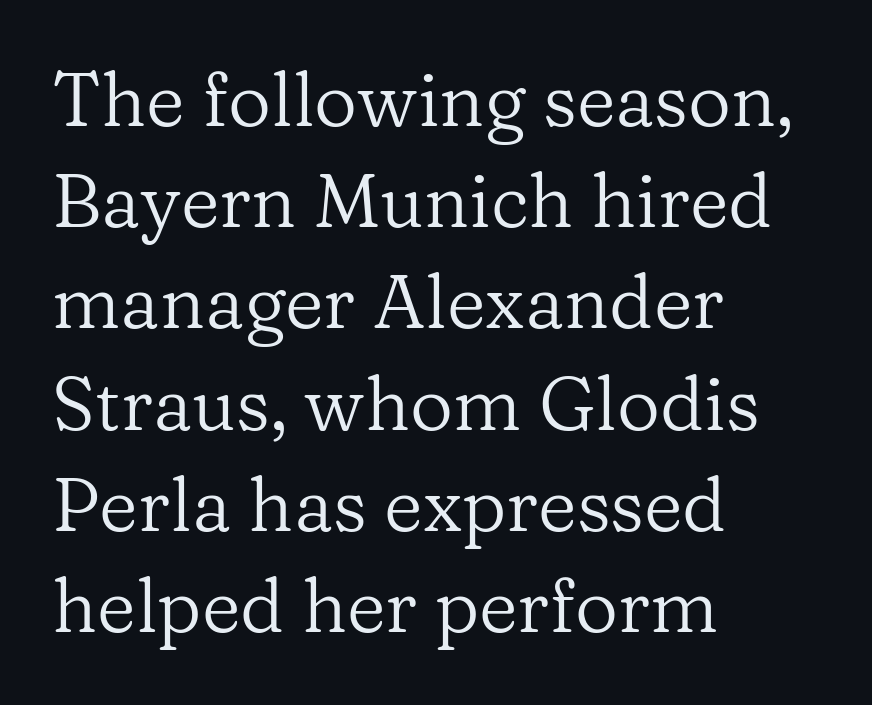
{"serif": "yes", "italic": "no", "bold": "no", "weight": "regular", "width": "normal", "stroke_contrast": "low", "x_height": "medium", "monospaced": "no", "underline": "no", "align": "left", "line_spacing": "normal", "line_spacing_ratio": 1.35, "letter_spacing": "normal", "letter_spacing_em": 0.0, "glyph_px": 75}
